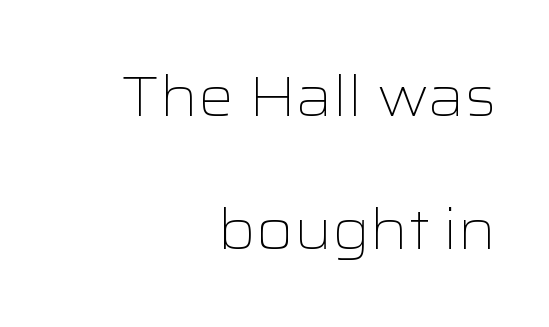
Descenders hang freely into open space. The designer dialed line spacing up above the default. Type style note: lacks serifs. Character widths vary here, with narrow letters taking less room than wide ones.
